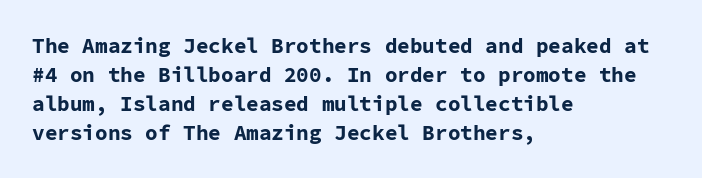
The lines are quadded left. These lines keep a tight, regular rhythm from letter to letter. The gap between lines stays unmarked. It's the straight-up-and-down kind of type. The rendering uses a moderate line-height, typical for paragraphs. Pretty heavy lettering here — definitely bold.
